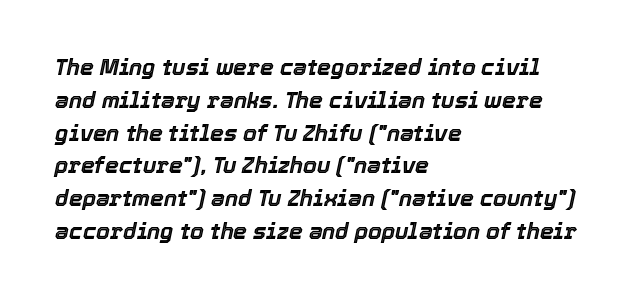
The image shows 22 px text type, italic (leaning right); set left-aligned, normal line spacing (1.49x), normal letter spacing, not underlined.
